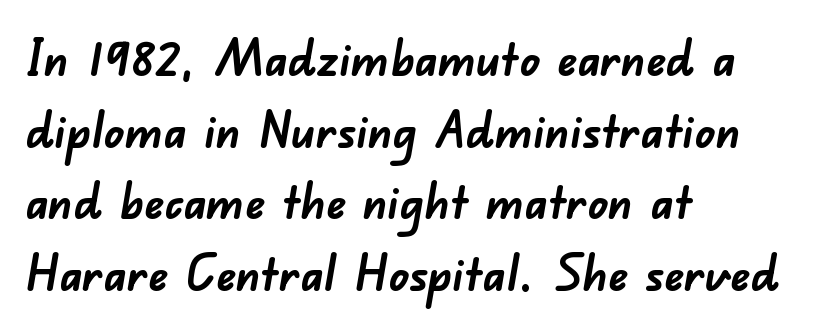
Q: Is the text bold? A: Yes.
Q: Is the typeface a serif or a sans-serif typeface? A: Sans-serif.
Q: Is the text underlined? A: No.
Q: How is the paragraph aligned? A: Left-aligned.
Q: Is the spacing between letters normal or unusually wide? A: Normal.
Q: Is the spacing between lines tight, normal or loose? A: Normal.
Q: Width (condensed, normal, or wide)? A: Normal.
Q: Stroke contrast? A: Low.
Q: x-height? A: Small.
Q: Monospaced? A: No.
